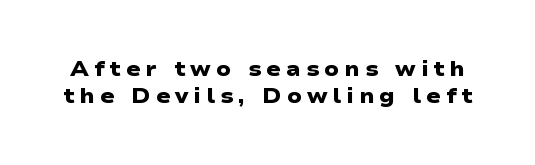
{"bold": "yes", "underline": "no", "line_spacing": "normal", "line_spacing_ratio": 1.27, "letter_spacing": "wide", "letter_spacing_em": 0.24, "glyph_px": 21}
